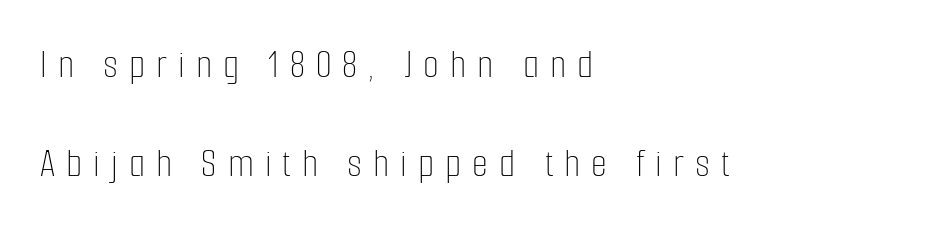
Each word looks stretched out because of the extra space between its letters. Think of a printed novel: that variable character pitch is what you see here. Vertical stems look standard width or narrower in stroke. The lines are quadded left. You could fit nearly another row in the gap between these rows. Descender tails drop into unmarked territory.
